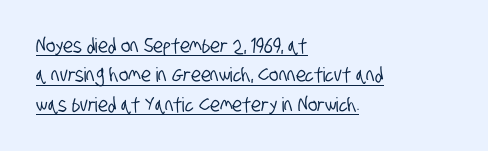
A typographer would call this underscored text. The rendering anchors every line to the left-hand side. Rows of type keep a routine distance in the vertical direction. Does extra space separate the letters? No, they use regular spacing.
